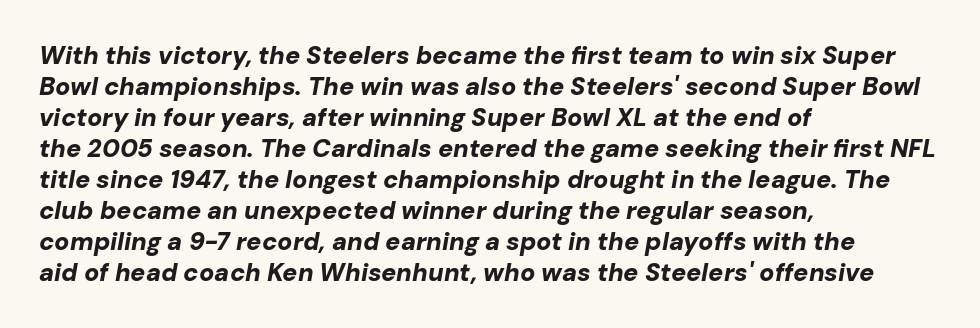
The image shows 25 px bold type, italic (leaning right); set left-aligned, line spacing 1.24x, normal letter spacing, not underlined.
